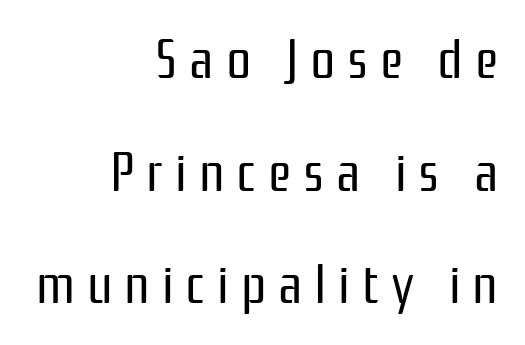
{"serif": "no", "italic": "no", "bold": "no", "weight": "regular", "width": "condensed", "stroke_contrast": "low", "x_height": "medium", "monospaced": "no", "underline": "no", "align": "right", "line_spacing": "loose", "line_spacing_ratio": 2.01, "letter_spacing": "wide", "letter_spacing_em": 0.21, "glyph_px": 56}
